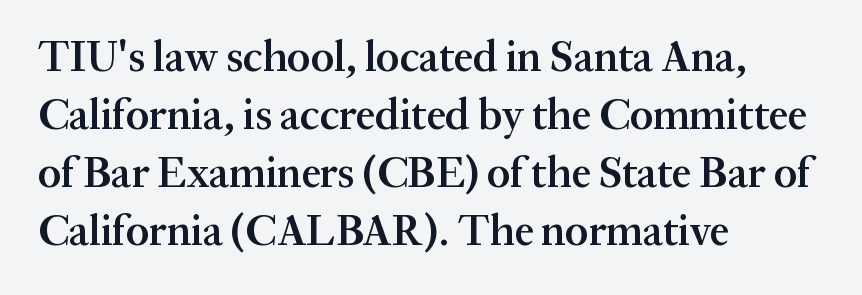
The setting favours the left margin, as ordinary paragraphs usually do. Is this a sans? No — the strokes have serifs. In terms of leading, this rendering sits right in the middle. Nope, not italic — everything's standing straight.
